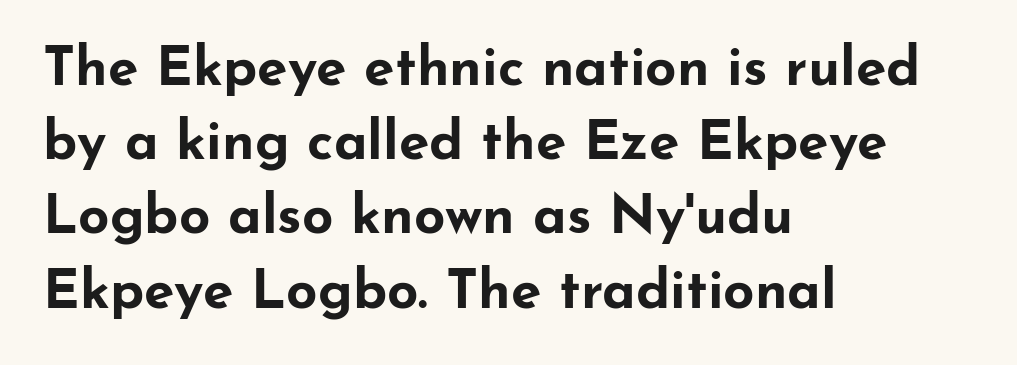
Lines of text with bare space underneath. This is heavy type, rendered in bold. Font category for this specimen: sans-serif. Rendered with straight, roman letterforms. Successive baselines arrive at the customary interval. The lines in this sample share a left origin and differ only in where they stop.
